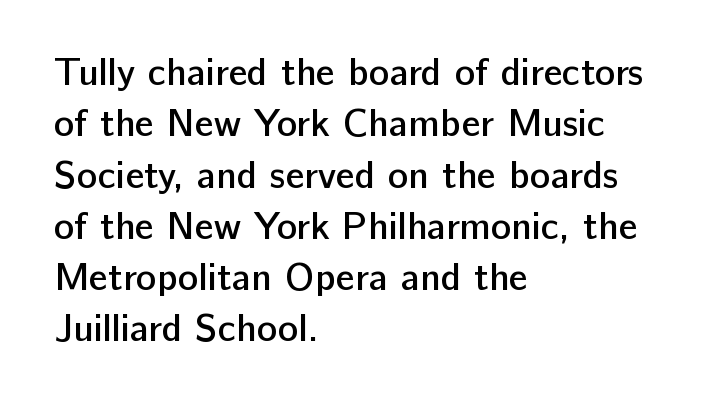
The image shows 38 px semibold sans-serif type, upright; set left-aligned, normal line spacing (1.35x), normal letter spacing, not underlined; low stroke contrast and a medium x-height.
